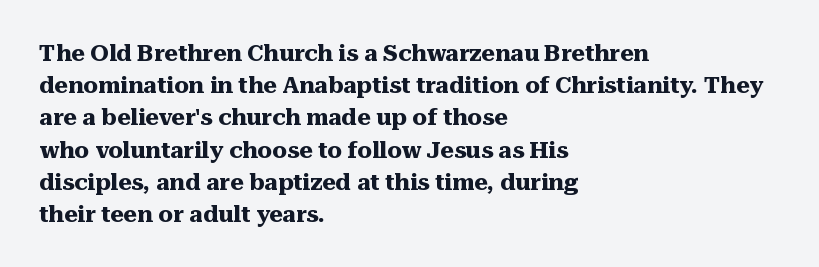
The image shows 23 px bold type, upright; set left-aligned, normal line spacing (1.4x), normal letter spacing, not underlined.
